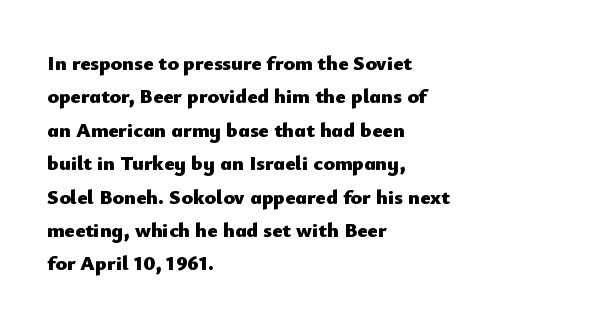
The lines sit at an ordinary, default distance from one another. Bare-footed words on every line. The rendering uses a bold face; every stroke is thick and dark. Posture: upright roman.
